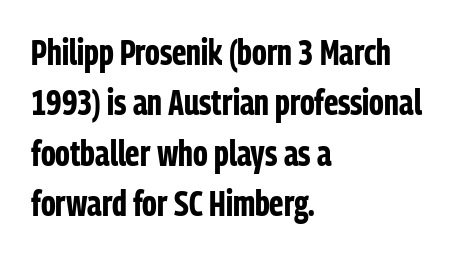
Q: Is the text bold? A: Yes.
Q: Is the text italic (slanted)? A: No, it is upright.
Q: Is the typeface a serif or a sans-serif typeface? A: Sans-serif.
Q: Is the text underlined? A: No.
Q: How is the paragraph aligned? A: Left-aligned.
Q: Is the spacing between letters normal or unusually wide? A: Normal.
Q: Is the spacing between lines tight, normal or loose? A: Normal.
Q: Width (condensed, normal, or wide)? A: Condensed.
Q: Stroke contrast? A: Low.
Q: x-height? A: Medium.
Q: Monospaced? A: No.
